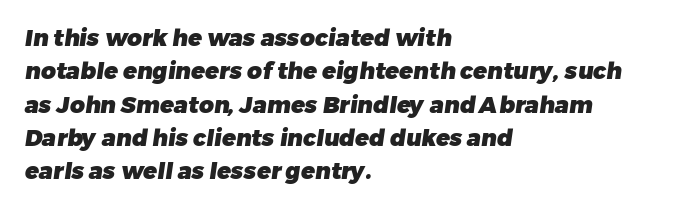
Has an underline been added? It has not. Evenly set lines give the paragraph a standard silhouette. No extra tracking has been applied to these lines. Every letter is thick-stroked: bold, no question. These lines stack with their left ends in a neat column.
